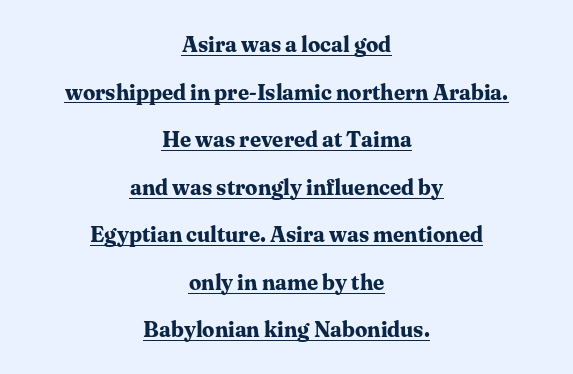
The image shows 22 px bold type, upright; set centered, loose line spacing (2.16x), normal letter spacing, underlined.
